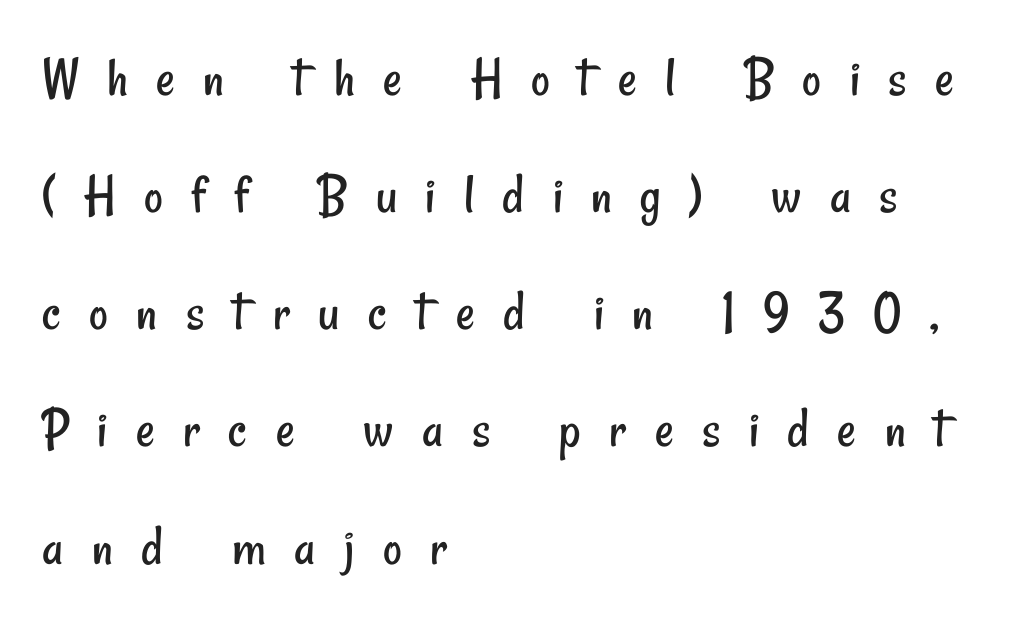
Q: Is the text bold? A: No.
Q: Is the typeface a serif or a sans-serif typeface? A: Sans-serif.
Q: Is the text underlined? A: No.
Q: How is the paragraph aligned? A: Left-aligned.
Q: Is the spacing between letters normal or unusually wide? A: Unusually wide.
Q: Is the spacing between lines tight, normal or loose? A: Loose.
Q: Width (condensed, normal, or wide)? A: Condensed.
Q: Stroke contrast? A: Low.
Q: x-height? A: Small.
Q: Monospaced? A: No.
